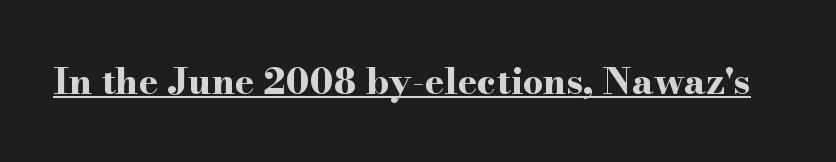
The image shows 36 px bold, wide serif type, upright; set normal letter spacing, underlined; high stroke contrast and a small x-height.
